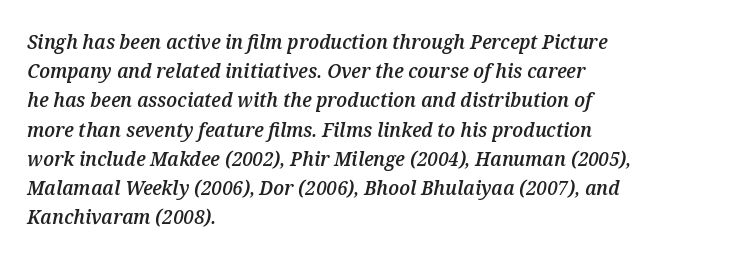
Q: Is the text bold? A: Semi-bold.
Q: Is the text italic (slanted)? A: Yes, it leans right by about 12 degrees.
Q: Is the text underlined? A: No.
Q: How is the paragraph aligned? A: Left-aligned.
Q: Is the spacing between letters normal or unusually wide? A: Normal.
Q: Is the spacing between lines tight, normal or loose? A: Normal.
